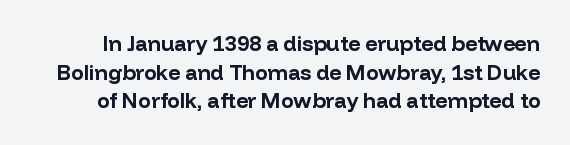
Q: Is the text bold? A: Yes.
Q: Is the text italic (slanted)? A: No, it is upright.
Q: Is the text underlined? A: No.
Q: Is the spacing between letters normal or unusually wide? A: Normal.
Q: Is the spacing between lines tight, normal or loose? A: Normal.
